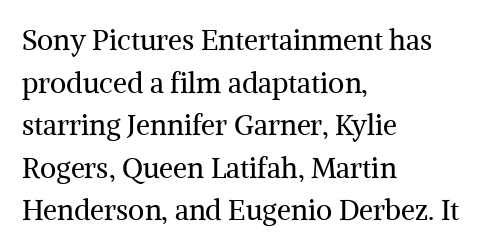
The image shows 28 px regular-weight serif type, upright; set left-aligned, normal line spacing (1.52x), normal letter spacing, not underlined; medium stroke contrast and a medium x-height.
